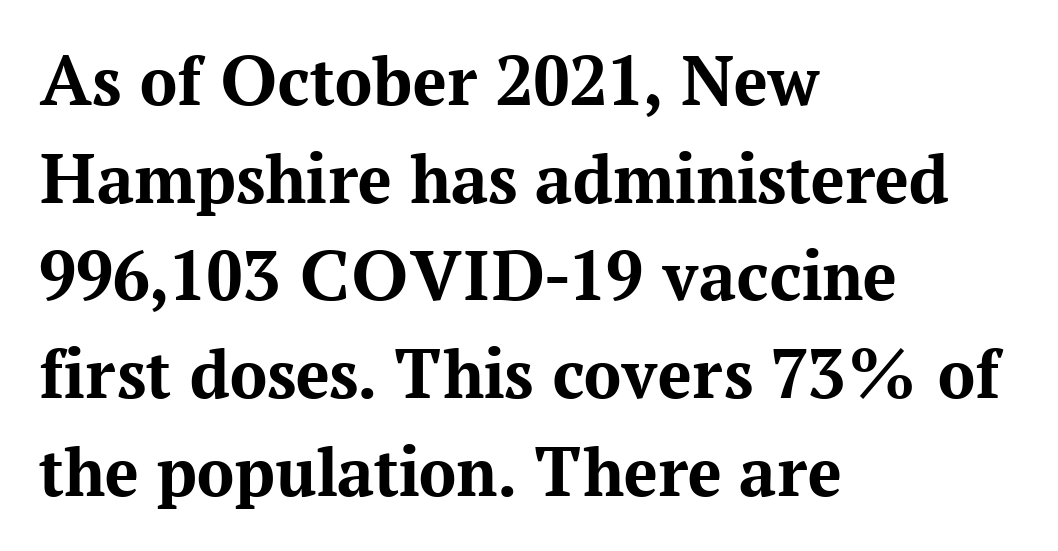
Q: Is the text bold? A: Yes.
Q: Is the text italic (slanted)? A: No, it is upright.
Q: Is the typeface a serif or a sans-serif typeface? A: Serif.
Q: Is the text underlined? A: No.
Q: How is the paragraph aligned? A: Left-aligned.
Q: Is the spacing between letters normal or unusually wide? A: Normal.
Q: Is the spacing between lines tight, normal or loose? A: Normal.
Q: Width (condensed, normal, or wide)? A: Normal.
Q: Stroke contrast? A: Medium.
Q: x-height? A: Medium.
Q: Monospaced? A: No.
